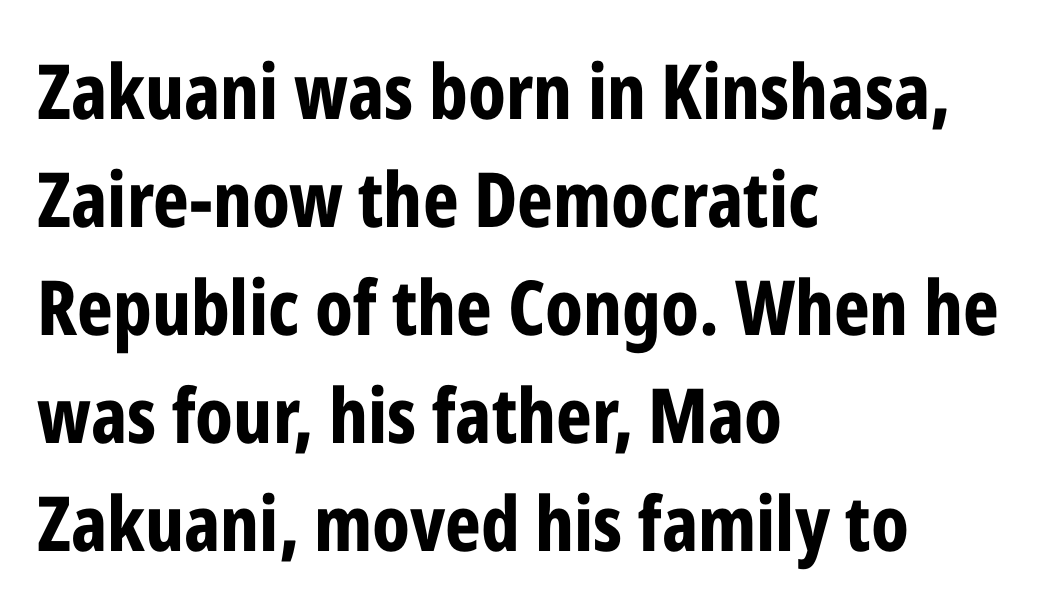
The image shows 76 px bold, condensed sans-serif type, upright; set left-aligned, normal line spacing (1.42x), normal letter spacing, not underlined; low stroke contrast and a medium x-height.
